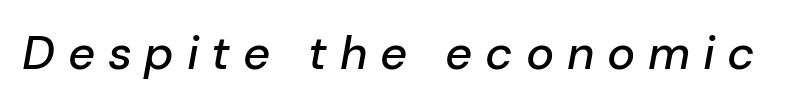
Q: Is the text italic (slanted)? A: Yes, it leans right by about 10 degrees.
Q: Is the text underlined? A: No.
Q: Is the spacing between letters normal or unusually wide? A: Unusually wide.
Q: Width (condensed, normal, or wide)? A: Normal.
Q: Stroke contrast? A: Low.
Q: x-height? A: Medium.
Q: Monospaced? A: No.
